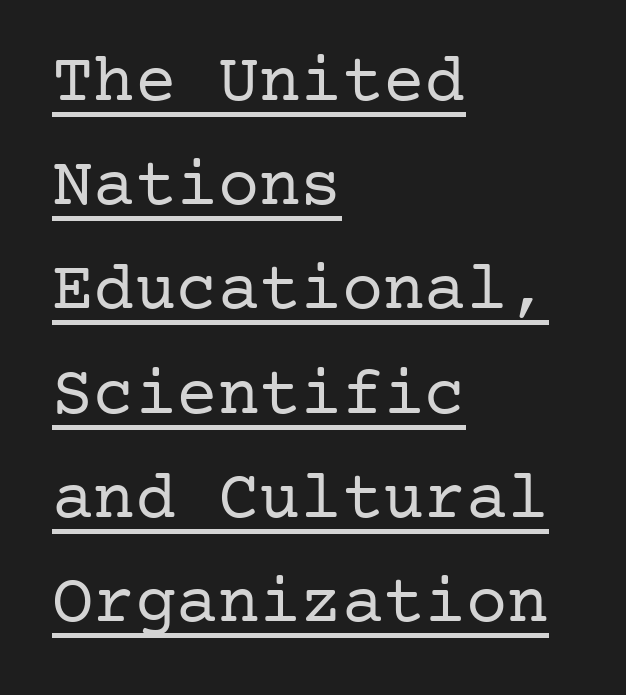
This rendering employs a face with finishing strokes, i.e., a serif. On a weight scale, this lands at 450 or below. The glyphs are accompanied by a horizontal stroke just below them. Line beginnings align vertically; line endings do not.
